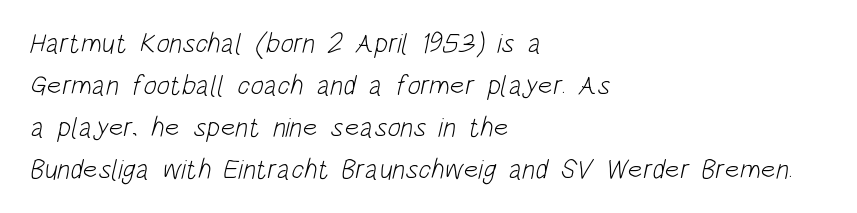
Q: Is the text bold? A: No.
Q: Is the typeface a serif or a sans-serif typeface? A: Sans-serif.
Q: Is the text underlined? A: No.
Q: How is the paragraph aligned? A: Left-aligned.
Q: Is the spacing between letters normal or unusually wide? A: Normal.
Q: Is the spacing between lines tight, normal or loose? A: Normal.
Q: Width (condensed, normal, or wide)? A: Condensed.
Q: Stroke contrast? A: Low.
Q: x-height? A: Large.
Q: Monospaced? A: No.
